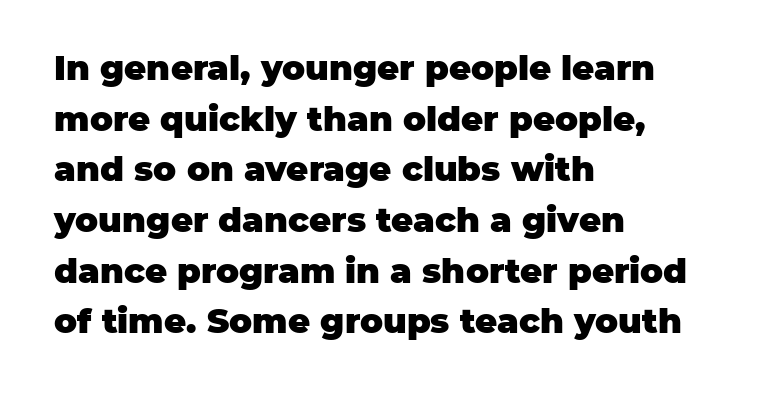
Q: Is the text bold? A: Yes.
Q: Is the text italic (slanted)? A: No, it is upright.
Q: Is the typeface a serif or a sans-serif typeface? A: Sans-serif.
Q: Is the text underlined? A: No.
Q: How is the paragraph aligned? A: Left-aligned.
Q: Is the spacing between letters normal or unusually wide? A: Normal.
Q: Is the spacing between lines tight, normal or loose? A: Normal.
Q: Width (condensed, normal, or wide)? A: Normal.
Q: Stroke contrast? A: Low.
Q: x-height? A: Large.
Q: Monospaced? A: No.
